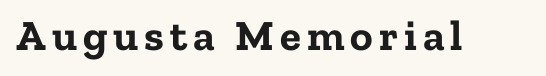
Q: Is the text bold? A: Yes.
Q: Is the text italic (slanted)? A: No, it is upright.
Q: Is the typeface a serif or a sans-serif typeface? A: Serif.
Q: Is the text underlined? A: No.
Q: Width (condensed, normal, or wide)? A: Normal.
Q: Stroke contrast? A: Low.
Q: x-height? A: Medium.
Q: Monospaced? A: No.
